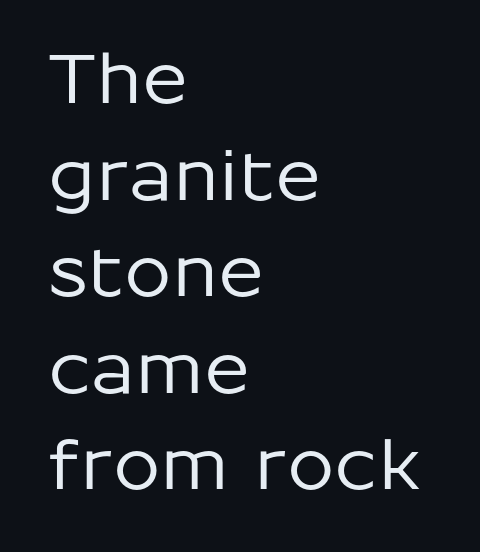
{"serif": "no", "italic": "no", "width": "normal", "stroke_contrast": "low", "x_height": "medium", "monospaced": "no", "underline": "no", "align": "left", "line_spacing": "normal", "line_spacing_ratio": 1.42, "letter_spacing": "normal", "letter_spacing_em": 0.0, "glyph_px": 68}
